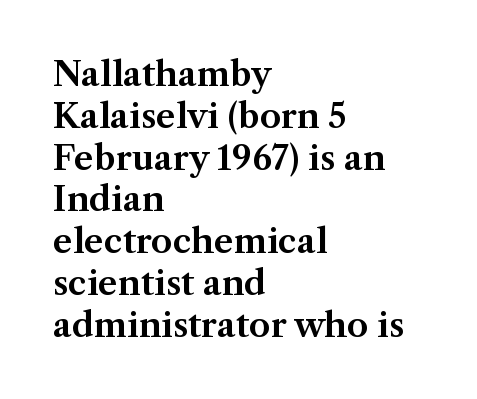
The specimen omits any rule beneath the text block's lines. Designer's note — italics off, roman on. Letterform terminals end in serifs throughout the passage. Spacing verdict: proportional, widths tailored to each character.
